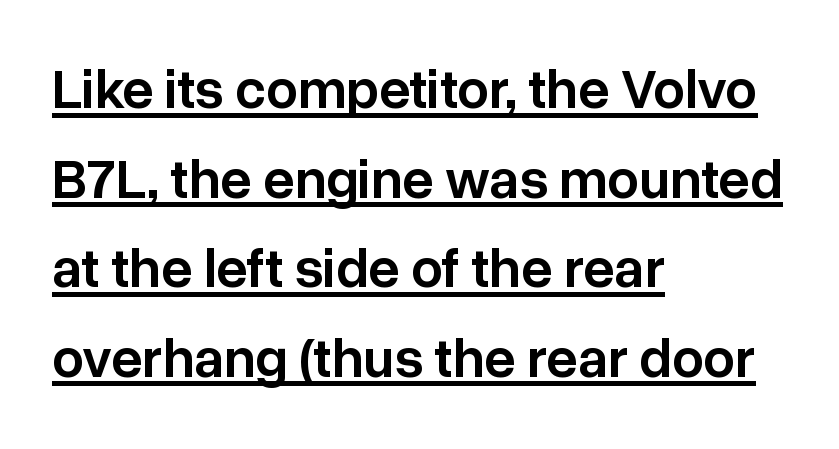
The image shows 56 px semibold sans-serif type, upright; set left-aligned, normal line spacing (1.6x), normal letter spacing, underlined; low stroke contrast and a medium x-height.
